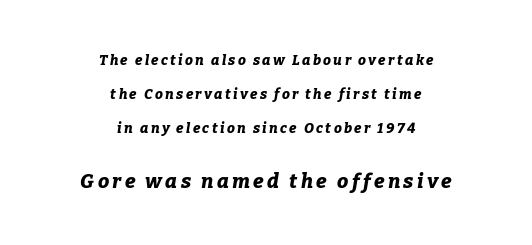
Q: Is the text bold? A: Yes.
Q: Is the text italic (slanted)? A: Yes, it leans right by about 9 degrees.
Q: Is the text underlined? A: No.
Q: How is the paragraph aligned? A: Centered.
Q: Is the spacing between lines tight, normal or loose? A: Loose.
Q: Which block of text is set in a larger size, the first (top) or the second (bottom)? A: The second (bottom) one.
